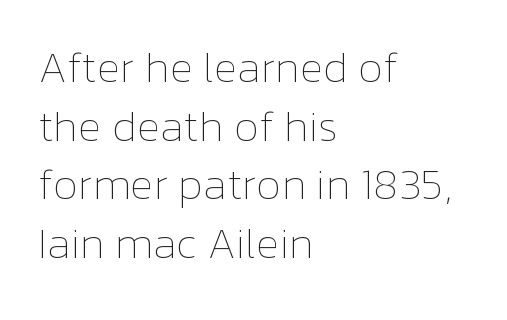
Q: Is the text bold? A: No.
Q: Is the text italic (slanted)? A: No, it is upright.
Q: Is the text underlined? A: No.
Q: How is the paragraph aligned? A: Left-aligned.
Q: Is the spacing between letters normal or unusually wide? A: Normal.
Q: Is the spacing between lines tight, normal or loose? A: Normal.
Q: Width (condensed, normal, or wide)? A: Normal.
Q: Stroke contrast? A: Low.
Q: x-height? A: Medium.
Q: Monospaced? A: No.
